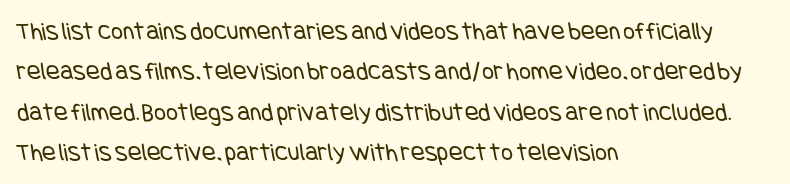
{"bold": "no", "underline": "no", "align": "left", "line_spacing": "normal", "line_spacing_ratio": 1.55, "letter_spacing": "normal", "letter_spacing_em": 0.0, "glyph_px": 26}
